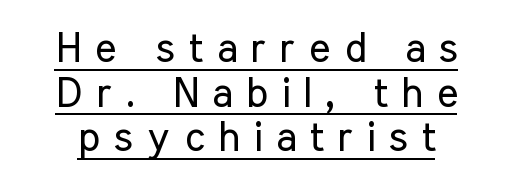
Letters have the restrained weight of plain body copy at most. The designer dialed line spacing down below the default. Vertical strokes here are truly vertical. Letter spacing: wide. Do the characters align in a grid? No, the font is proportional.
